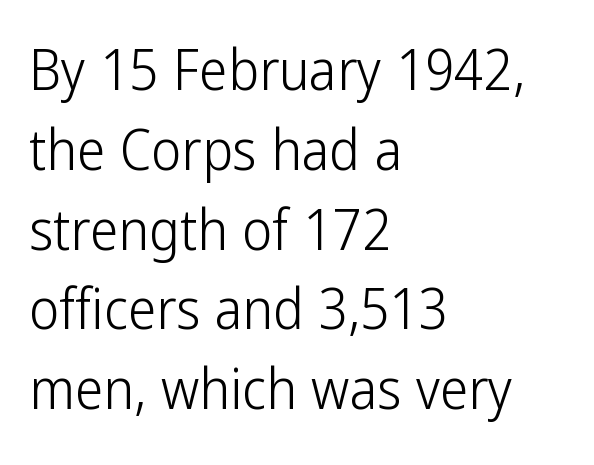
Q: Is the text bold? A: No.
Q: Is the text italic (slanted)? A: No, it is upright.
Q: Is the typeface a serif or a sans-serif typeface? A: Sans-serif.
Q: Is the text underlined? A: No.
Q: How is the paragraph aligned? A: Left-aligned.
Q: Is the spacing between letters normal or unusually wide? A: Normal.
Q: Is the spacing between lines tight, normal or loose? A: Normal.
Q: Width (condensed, normal, or wide)? A: Condensed.
Q: Stroke contrast? A: Low.
Q: x-height? A: Medium.
Q: Monospaced? A: No.
